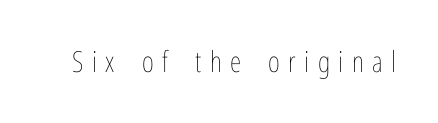
The face used here is rendered with a markedly widened letterfit. Descender tails drop into unmarked territory. This sample uses an upright cut, with every glyph sitting square on the baseline. Stroke mass is kept to a normal reading level or below. Here the designer chose a conventional face with non-uniform glyph widths.
